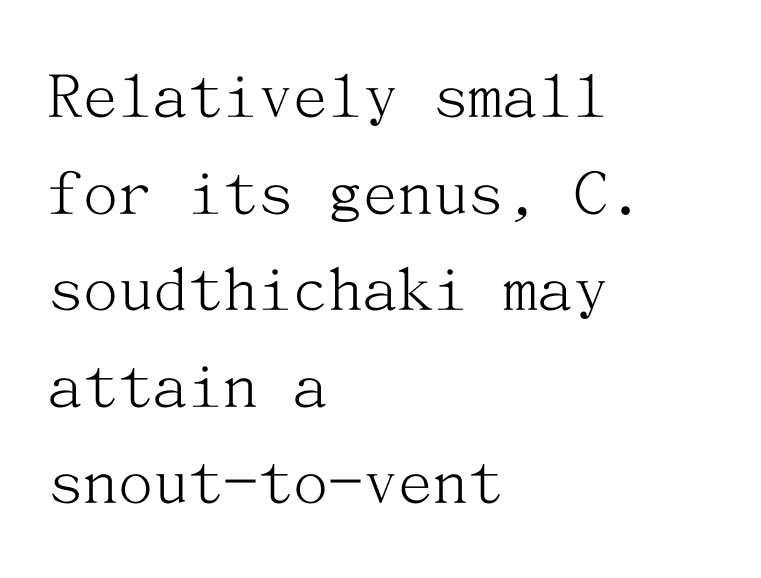
A serif font was chosen for this passage. It's the straight-up-and-down kind of type. The rendering keeps characters at their native spacing. Rows of type keep a routine distance in the vertical direction.
